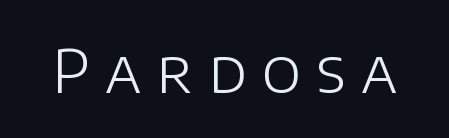
{"serif": "no", "italic": "no", "bold": "no", "weight": "light", "width": "normal", "stroke_contrast": "low", "x_height": "large", "monospaced": "no", "underline": "no", "letter_spacing": "wide", "letter_spacing_em": 0.26, "glyph_px": 59}
